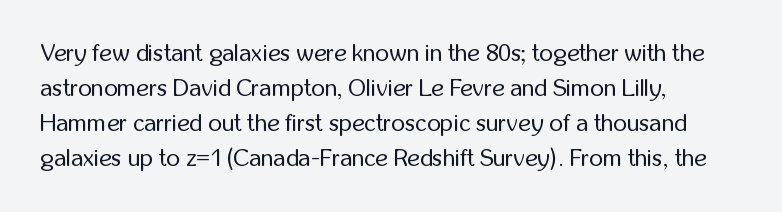
No word sits above an underline. This is the regular roman posture of the typeface. The lines in this sample share a left origin and differ only in where they stop. Successive baselines arrive at the customary interval.
